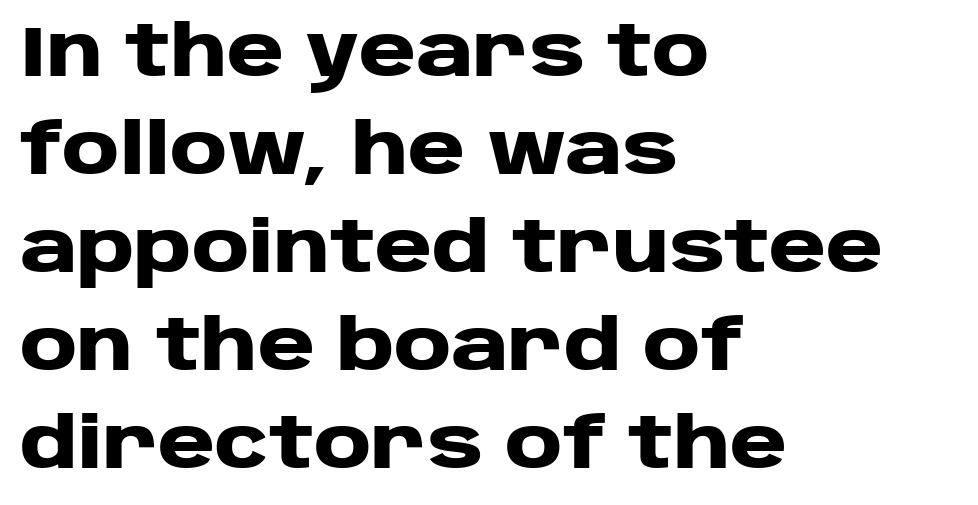
Q: Is the text bold? A: Yes.
Q: Is the text italic (slanted)? A: No, it is upright.
Q: Is the typeface a serif or a sans-serif typeface? A: Sans-serif.
Q: Is the text underlined? A: No.
Q: How is the paragraph aligned? A: Left-aligned.
Q: Is the spacing between letters normal or unusually wide? A: Normal.
Q: Is the spacing between lines tight, normal or loose? A: Normal.
Q: Width (condensed, normal, or wide)? A: Wide.
Q: Stroke contrast? A: Low.
Q: x-height? A: Large.
Q: Monospaced? A: No.
